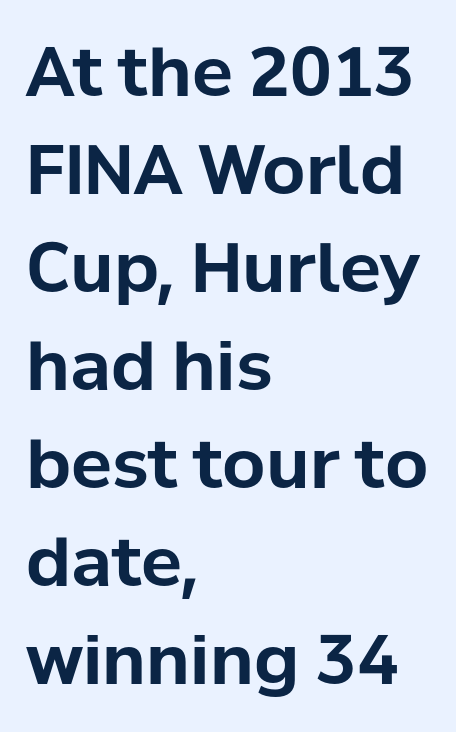
Q: Is the text bold? A: Yes.
Q: Is the text italic (slanted)? A: No, it is upright.
Q: Is the typeface a serif or a sans-serif typeface? A: Sans-serif.
Q: Is the text underlined? A: No.
Q: How is the paragraph aligned? A: Left-aligned.
Q: Is the spacing between letters normal or unusually wide? A: Normal.
Q: Is the spacing between lines tight, normal or loose? A: Normal.
Q: Width (condensed, normal, or wide)? A: Normal.
Q: Stroke contrast? A: Low.
Q: x-height? A: Medium.
Q: Monospaced? A: No.
